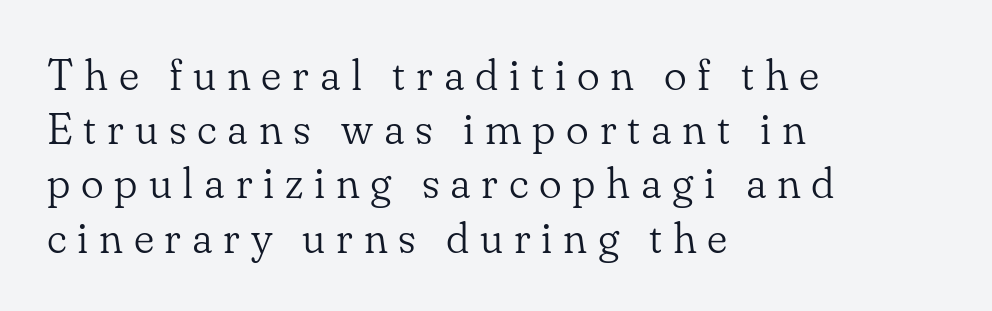
Proportional: the letters do not fall into vertical columns. Posture: straight, roman, zero tilt. The vertical gap from one line to the next is medium. Stems and bowls with no extra thickness — not bold. The tracking jumps out immediately: characters are airy and widely separated.
